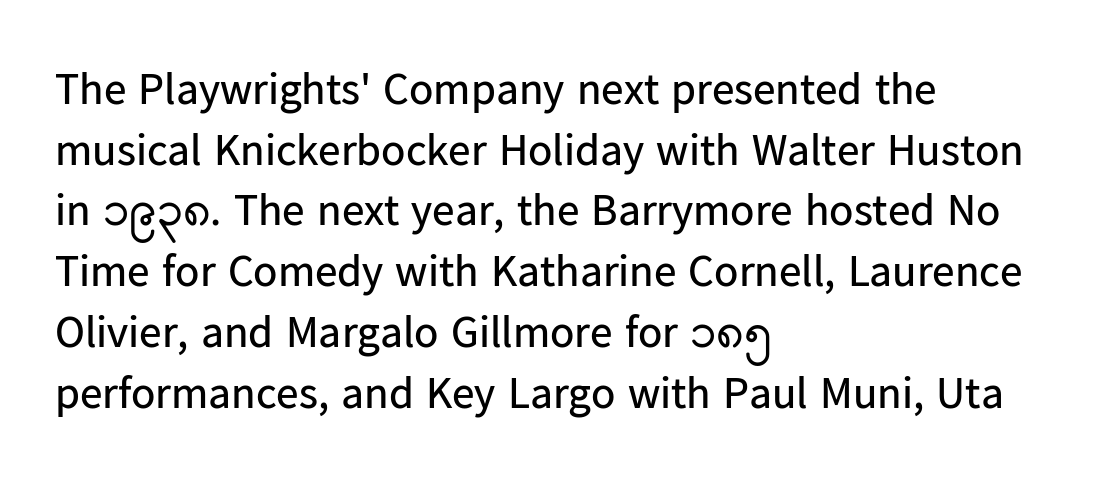
{"serif": "no", "italic": "no", "bold": "no", "weight": "regular", "width": "normal", "stroke_contrast": "low", "x_height": "medium", "monospaced": "no", "underline": "no", "align": "left", "line_spacing": "normal", "line_spacing_ratio": 1.35, "letter_spacing": "normal", "letter_spacing_em": 0.0, "glyph_px": 45}
